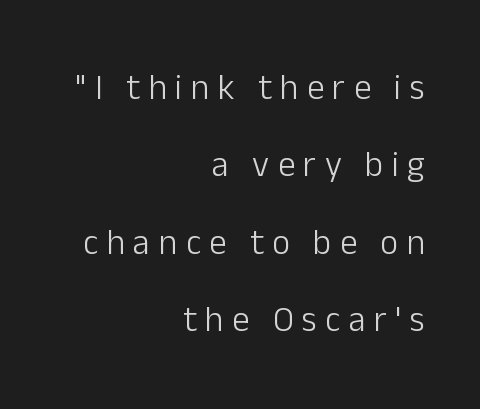
{"serif": "no", "italic": "no", "bold": "no", "weight": "light", "width": "normal", "stroke_contrast": "low", "x_height": "medium", "monospaced": "no", "underline": "no", "align": "right", "line_spacing": "loose", "line_spacing_ratio": 2.21, "letter_spacing": "wide", "letter_spacing_em": 0.24, "glyph_px": 35}
